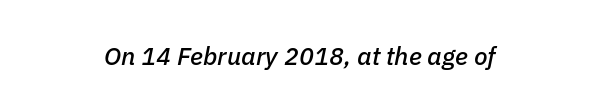
You can tell it's italic because the verticals aren't actually vertical. The specimen omits any rule beneath the text block's lines. Default kerning and tracking; the words read as compact shapes.
